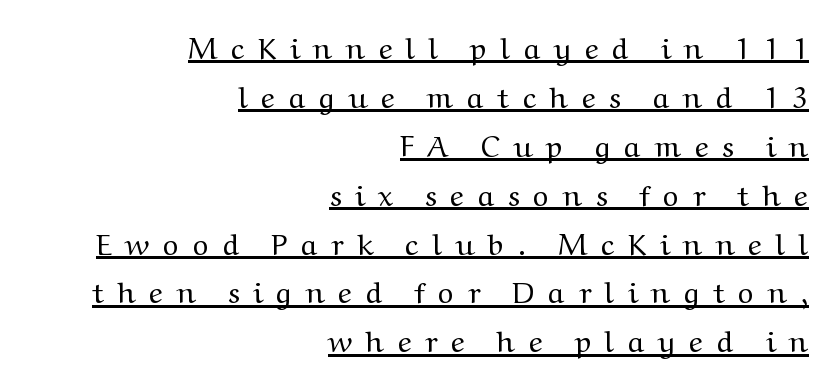
The image shows 30 px regular-weight, wide serif type, upright; set right-aligned, normal line spacing (1.63x), unusually wide letter spacing (+0.46 em), underlined; medium stroke contrast and a medium x-height.
